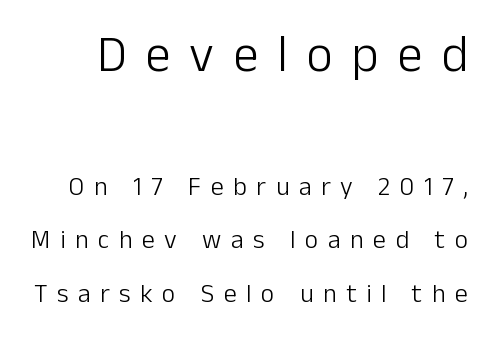
The letters are spread apart with noticeably loose tracking. The area under the type is left untouched. Every stem runs plumb, perpendicular to the baseline. Examine the stroke ends and you'll find no serifs. Varying glyph widths throughout — classic text-font behaviour. Regarding leading, the lines here are spaced well apart.
